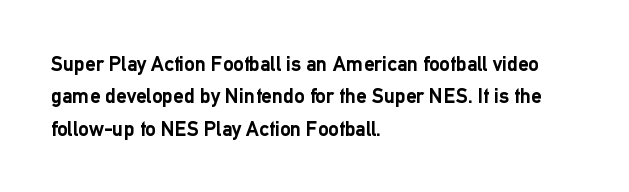
The image shows 21 px bold type, upright; set left-aligned, normal line spacing (1.54x), normal letter spacing, not underlined.
